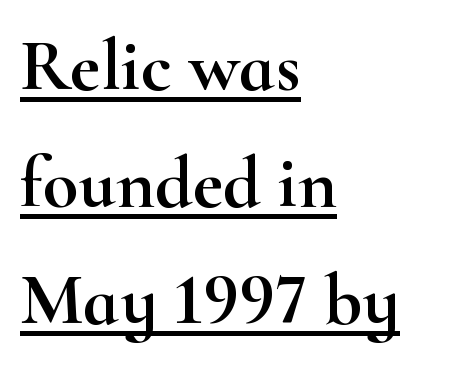
The rendering uses natural spacing where letterforms have individual widths. A typesetter would call this leading conventional body-copy spacing. Compared with undecorated copy, this sample adds a rule below the words. The font's upright variant was chosen for this text. One-word summary of the alignment: left.
